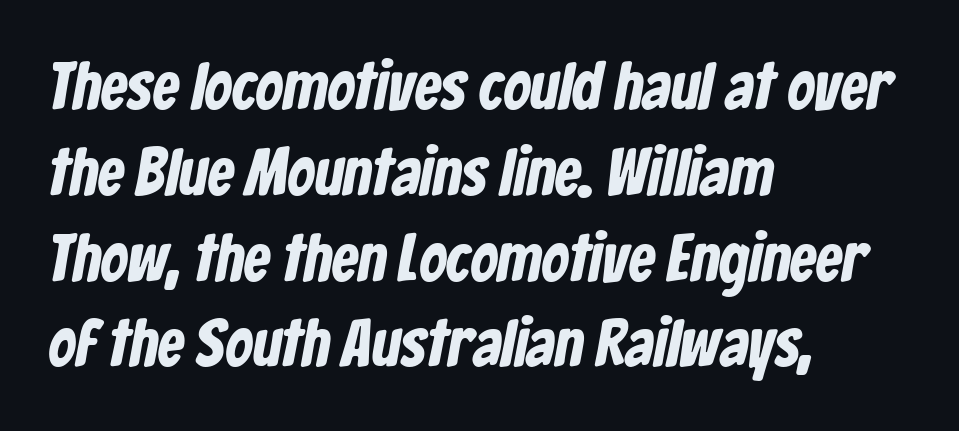
{"serif": "no", "bold": "yes", "weight": "bold", "width": "condensed", "stroke_contrast": "low", "x_height": "medium", "monospaced": "no", "underline": "no", "align": "left", "line_spacing": "normal", "line_spacing_ratio": 1.28, "letter_spacing": "normal", "letter_spacing_em": 0.0, "glyph_px": 67}
